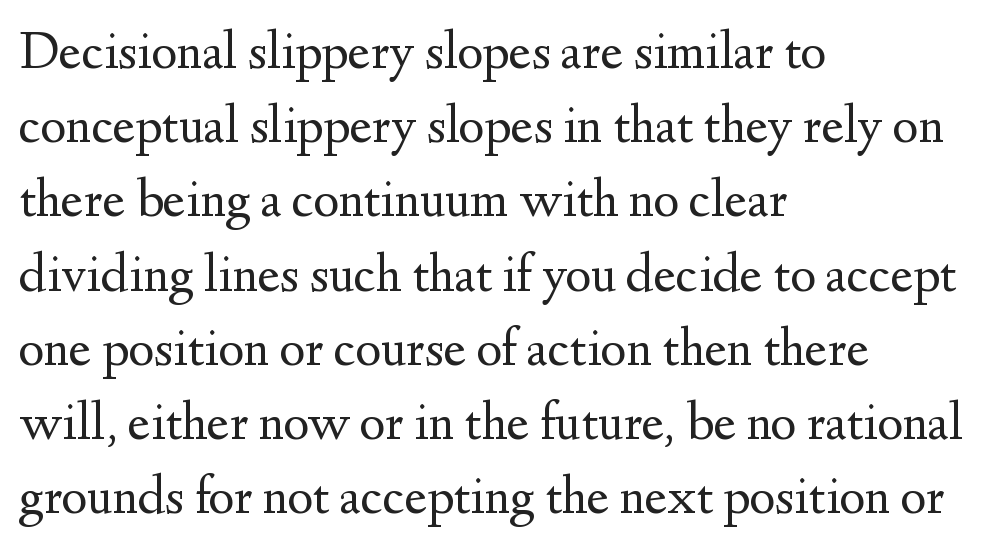
The image shows 55 px regular-weight serif type, upright; set left-aligned, normal line spacing (1.35x), normal letter spacing, not underlined; medium stroke contrast and a small x-height.
